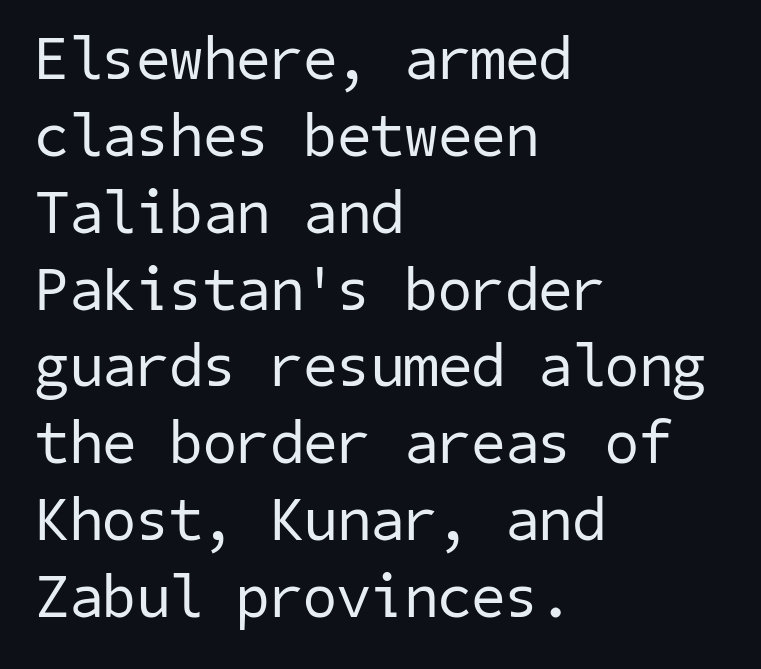
{"serif": "no", "bold": "no", "weight": "regular", "width": "normal", "stroke_contrast": "low", "x_height": "medium", "underline": "no", "align": "left", "line_spacing": "normal", "line_spacing_ratio": 1.26, "letter_spacing": "normal", "letter_spacing_em": 0.0, "glyph_px": 61}
